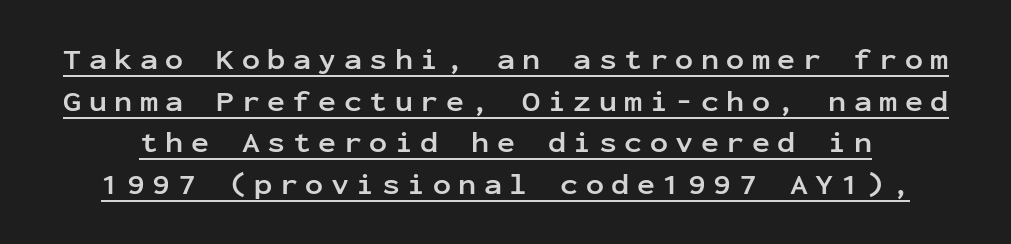
Q: Is the text bold? A: Yes.
Q: Is the text italic (slanted)? A: No, it is upright.
Q: Is the typeface a serif or a sans-serif typeface? A: Sans-serif.
Q: Is the text underlined? A: Yes.
Q: Is the spacing between letters normal or unusually wide? A: Unusually wide.
Q: Is the spacing between lines tight, normal or loose? A: Normal.
Q: Width (condensed, normal, or wide)? A: Normal.
Q: Stroke contrast? A: Low.
Q: x-height? A: Medium.
Q: Monospaced? A: Yes.
